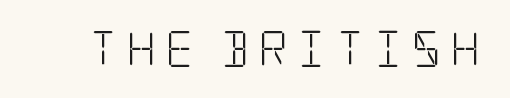
A light-to-regular cut is what we see here. Descenders hang freely into open space. Does the type have serifs? Yes, each stem ends in a small foot. A typesetter would call this heavily tracked-out type. The type sits square on the baseline with zero lean.
